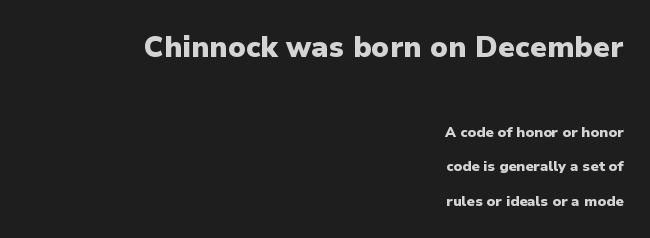
The image shows 29 px heavy sans-serif type, upright; set right-aligned, loose line spacing (2.47x), normal letter spacing, not underlined; the first (top) block is 2.07x larger; low stroke contrast and a medium x-height.
